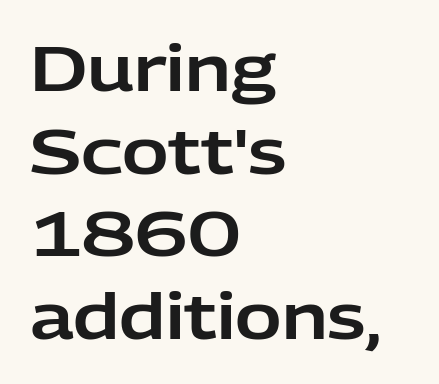
Q: Is the text italic (slanted)? A: No, it is upright.
Q: Is the typeface a serif or a sans-serif typeface? A: Sans-serif.
Q: Is the text underlined? A: No.
Q: How is the paragraph aligned? A: Left-aligned.
Q: Is the spacing between letters normal or unusually wide? A: Normal.
Q: Is the spacing between lines tight, normal or loose? A: Normal.
Q: Width (condensed, normal, or wide)? A: Normal.
Q: Stroke contrast? A: Low.
Q: x-height? A: Medium.
Q: Monospaced? A: No.
